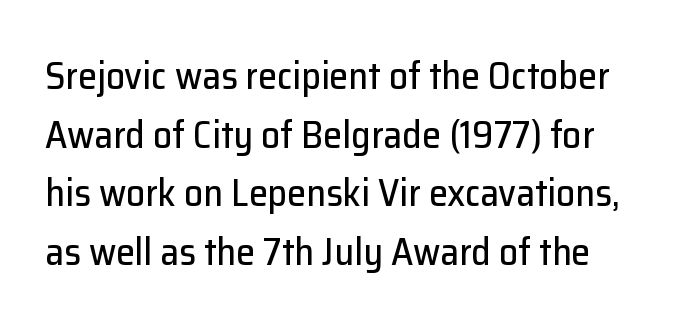
Q: Is the text italic (slanted)? A: No, it is upright.
Q: Is the typeface a serif or a sans-serif typeface? A: Sans-serif.
Q: Is the text underlined? A: No.
Q: Is the spacing between letters normal or unusually wide? A: Normal.
Q: Is the spacing between lines tight, normal or loose? A: Normal.
Q: Width (condensed, normal, or wide)? A: Normal.
Q: Stroke contrast? A: Low.
Q: x-height? A: Medium.
Q: Monospaced? A: No.
